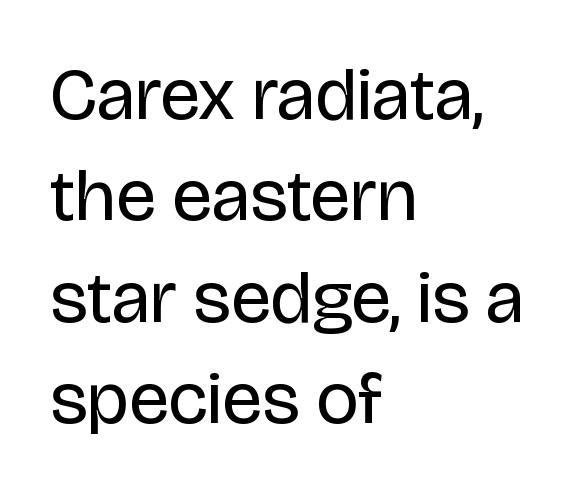
The image shows 74 px regular-weight sans-serif type, upright; set left-aligned, normal line spacing (1.37x), normal letter spacing, not underlined; low stroke contrast and a large x-height.
